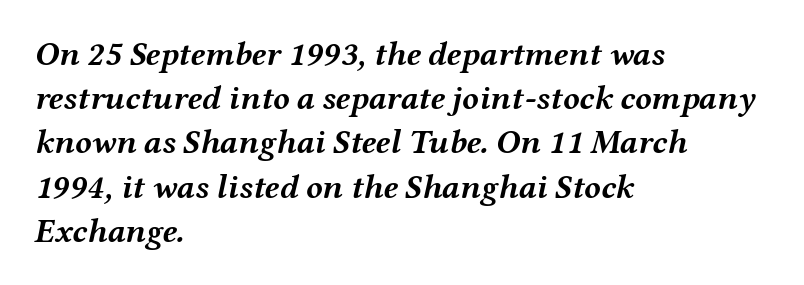
Q: Is the text bold? A: Yes.
Q: Is the text italic (slanted)? A: Yes, it leans right by about 12 degrees.
Q: Is the text underlined? A: No.
Q: How is the paragraph aligned? A: Left-aligned.
Q: Is the spacing between letters normal or unusually wide? A: Normal.
Q: Is the spacing between lines tight, normal or loose? A: Normal.
Q: Width (condensed, normal, or wide)? A: Wide.
Q: Stroke contrast? A: Medium.
Q: x-height? A: Medium.
Q: Monospaced? A: No.
